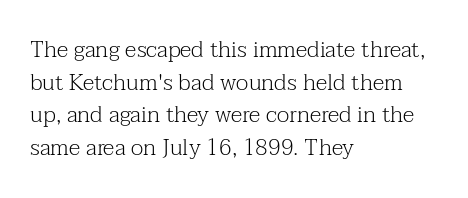
{"italic": "no", "bold": "no", "underline": "no", "align": "left", "line_spacing": "normal", "line_spacing_ratio": 1.42, "letter_spacing": "normal", "letter_spacing_em": 0.0, "glyph_px": 23}
